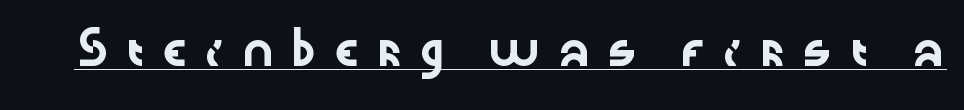
Q: Is the text italic (slanted)? A: No, it is upright.
Q: Is the typeface a serif or a sans-serif typeface? A: Sans-serif.
Q: Is the text underlined? A: Yes.
Q: Is the spacing between letters normal or unusually wide? A: Unusually wide.
Q: Width (condensed, normal, or wide)? A: Wide.
Q: Stroke contrast? A: Low.
Q: x-height? A: Medium.
Q: Monospaced? A: No.
